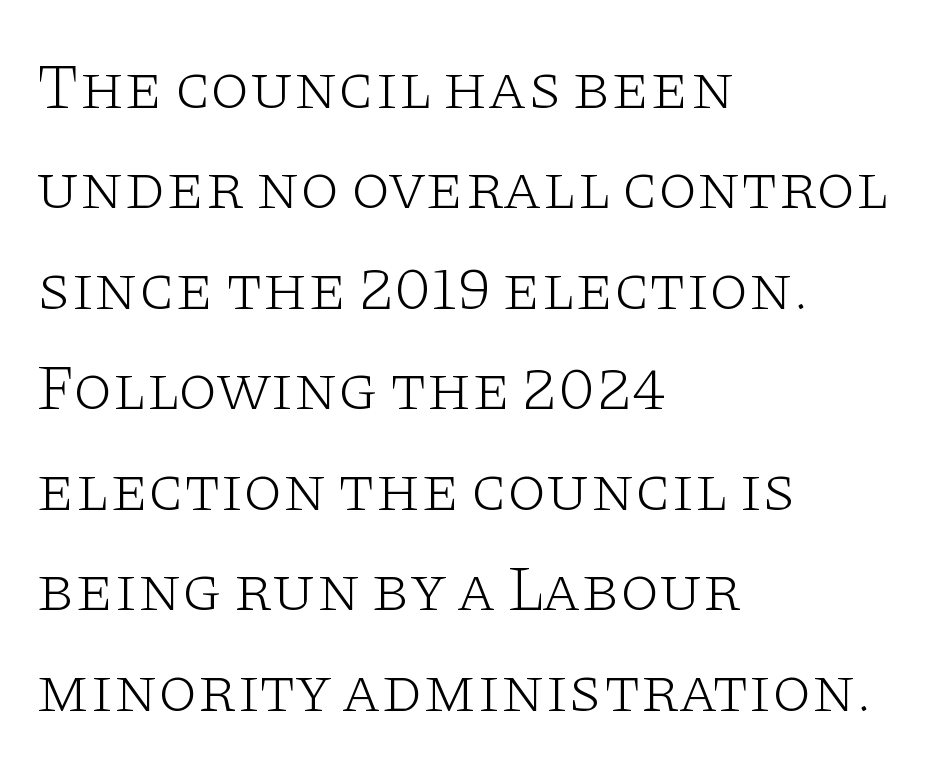
The image shows 64 px light, wide serif type, upright; set left-aligned, normal line spacing (1.57x), normal letter spacing, not underlined; low stroke contrast and a large x-height.
